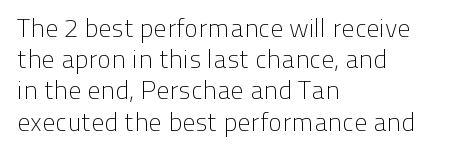
Q: Is the text bold? A: No.
Q: Is the text italic (slanted)? A: No, it is upright.
Q: Is the text underlined? A: No.
Q: How is the paragraph aligned? A: Left-aligned.
Q: Is the spacing between letters normal or unusually wide? A: Normal.
